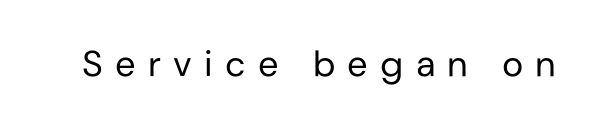
The image shows 36 px regular-weight sans-serif type, upright; set unusually wide letter spacing (+0.34 em), not underlined; low stroke contrast and a medium x-height.
